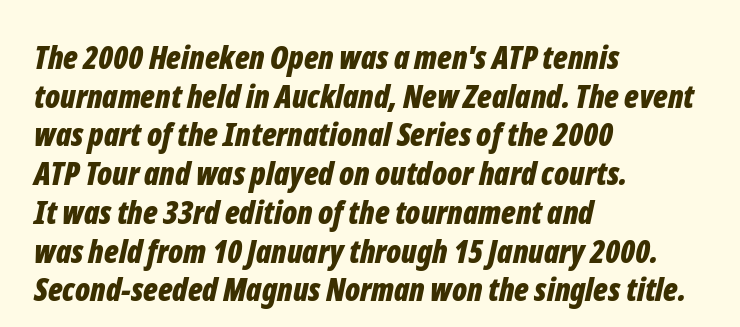
Check the space under the baseline: it is left empty. Typeset ragged right — the left edge is the straight one. Spacing verdict: proportional, widths tailored to each character. Thick stems and heavy bowls — unmistakably bold.
